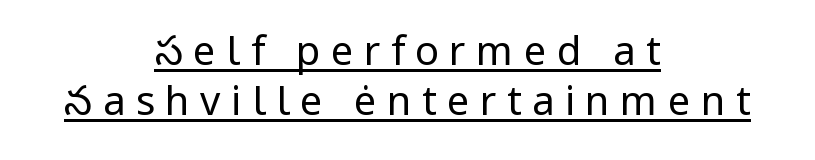
The image shows 40 px regular-weight sans-serif type, upright; set centered, normal line spacing (1.25x), unusually wide letter spacing (+0.26 em), underlined; low stroke contrast and a medium x-height.
